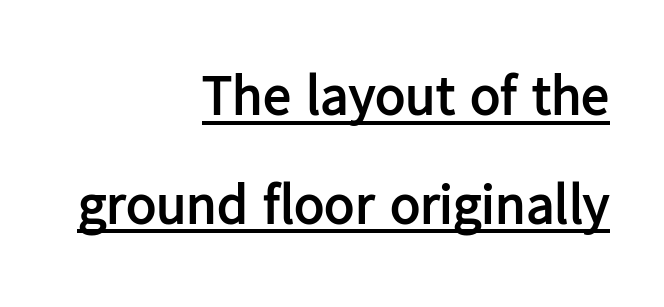
{"serif": "no", "italic": "no", "bold": "yes", "weight": "semibold", "width": "normal", "stroke_contrast": "low", "x_height": "medium", "monospaced": "no", "underline": "yes", "align": "right", "line_spacing": "loose", "line_spacing_ratio": 1.94, "letter_spacing": "normal", "letter_spacing_em": 0.0, "glyph_px": 56}
